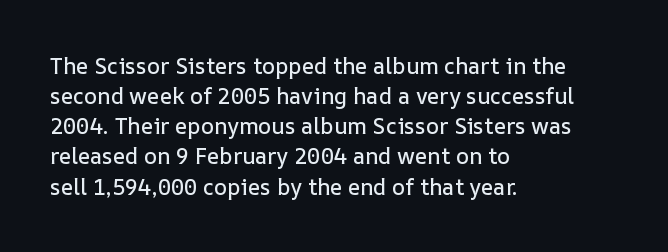
{"italic": "no", "underline": "no", "align": "left", "line_spacing": "normal", "line_spacing_ratio": 1.37, "letter_spacing": "normal", "letter_spacing_em": 0.0, "glyph_px": 22}
